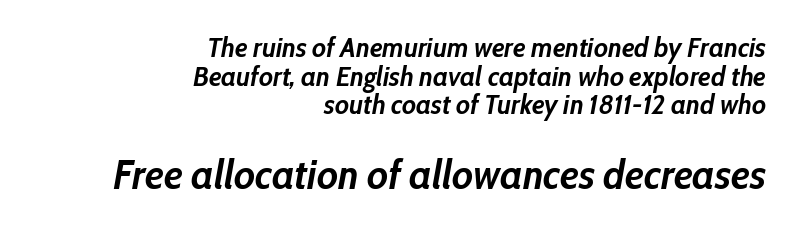
{"italic": "yes", "lean": "right", "slant_degrees": 10, "bold": "yes", "weight": "semibold", "width": "condensed", "stroke_contrast": "low", "x_height": "medium", "monospaced": "no", "underline": "no", "align": "right", "line_spacing": "tight", "line_spacing_ratio": 1.02, "letter_spacing": "normal", "letter_spacing_em": 0.0, "larger_block": "second", "size_ratio": 1.5, "glyph_px": 42}
